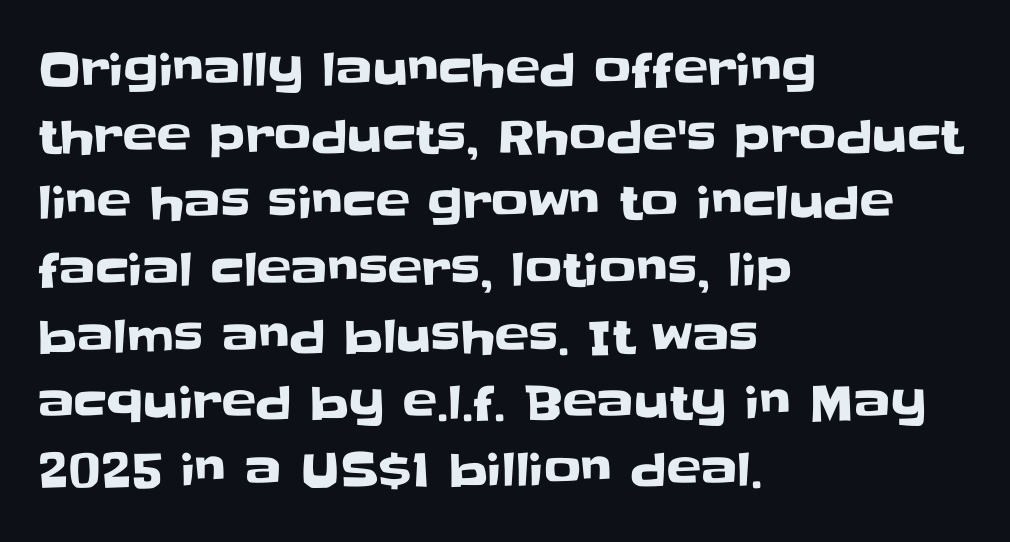
Q: Is the text italic (slanted)? A: No, it is upright.
Q: Is the typeface a serif or a sans-serif typeface? A: Sans-serif.
Q: Is the text underlined? A: No.
Q: How is the paragraph aligned? A: Left-aligned.
Q: Is the spacing between letters normal or unusually wide? A: Normal.
Q: Is the spacing between lines tight, normal or loose? A: Normal.
Q: Width (condensed, normal, or wide)? A: Normal.
Q: Stroke contrast? A: Low.
Q: x-height? A: Large.
Q: Monospaced? A: No.
